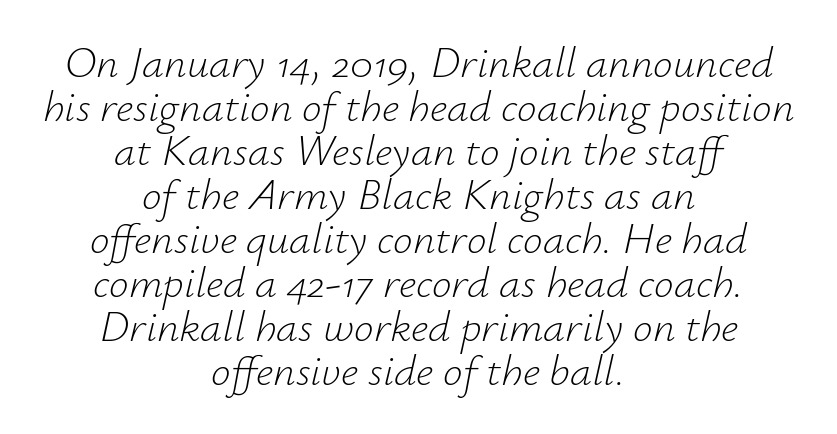
Q: Is the text bold? A: No.
Q: Is the text italic (slanted)? A: Yes, it leans right by about 12 degrees.
Q: Is the text underlined? A: No.
Q: How is the paragraph aligned? A: Centered.
Q: Is the spacing between letters normal or unusually wide? A: Normal.
Q: Is the spacing between lines tight, normal or loose? A: Tight.
Q: Width (condensed, normal, or wide)? A: Normal.
Q: Stroke contrast? A: Low.
Q: x-height? A: Small.
Q: Monospaced? A: No.
